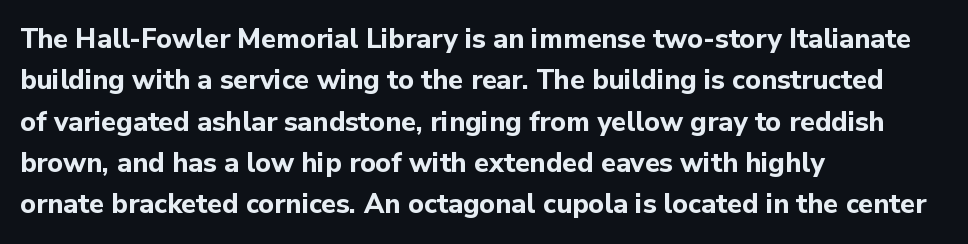
{"italic": "no", "bold": "yes", "underline": "no", "align": "left", "line_spacing": "normal", "line_spacing_ratio": 1.53, "letter_spacing": "normal", "letter_spacing_em": 0.0, "glyph_px": 27}
